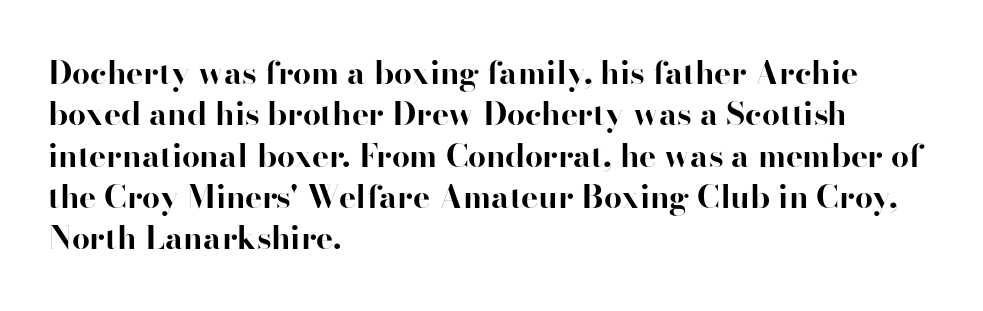
The image shows 32 px bold serif type, upright; set left-aligned, normal line spacing (1.29x), normal letter spacing, not underlined; high stroke contrast and a small x-height.
